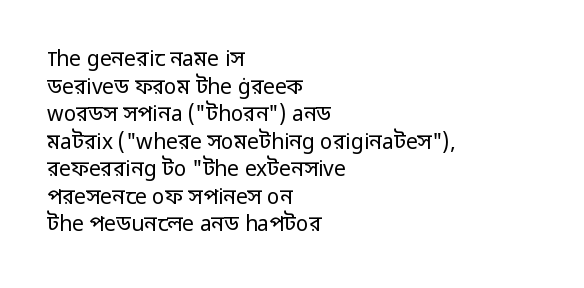
Q: Is the text bold? A: No.
Q: Is the text italic (slanted)? A: No, it is upright.
Q: Is the text underlined? A: No.
Q: How is the paragraph aligned? A: Left-aligned.
Q: Is the spacing between letters normal or unusually wide? A: Normal.
Q: Is the spacing between lines tight, normal or loose? A: Normal.
